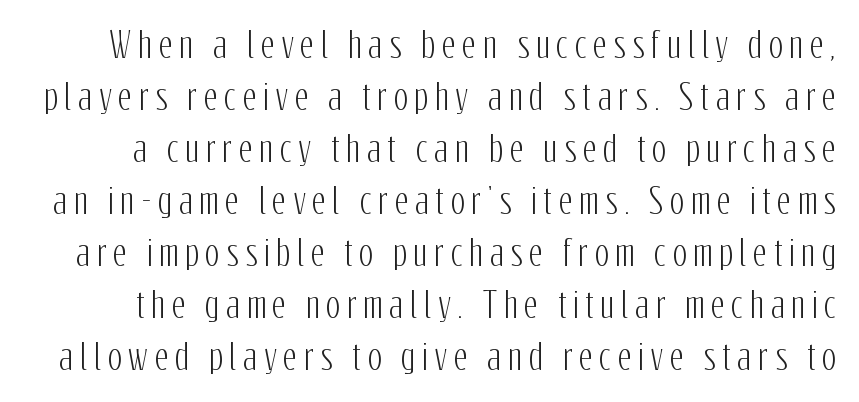
The image shows 34 px condensed sans-serif type, upright; set normal line spacing (1.53x), not underlined; low stroke contrast and a medium x-height.
